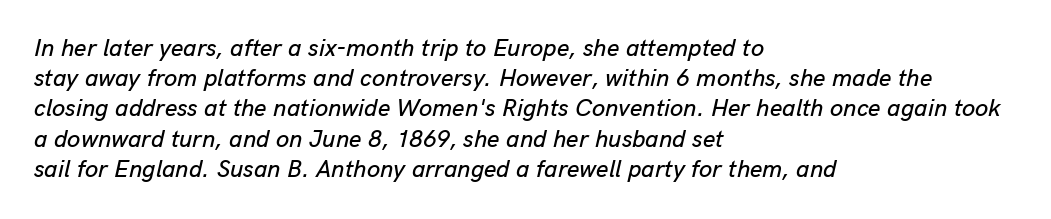
{"italic": "yes", "lean": "right", "slant_degrees": 13, "underline": "no", "align": "left", "line_spacing": "normal", "line_spacing_ratio": 1.26, "letter_spacing": "normal", "letter_spacing_em": 0.0, "glyph_px": 24}
